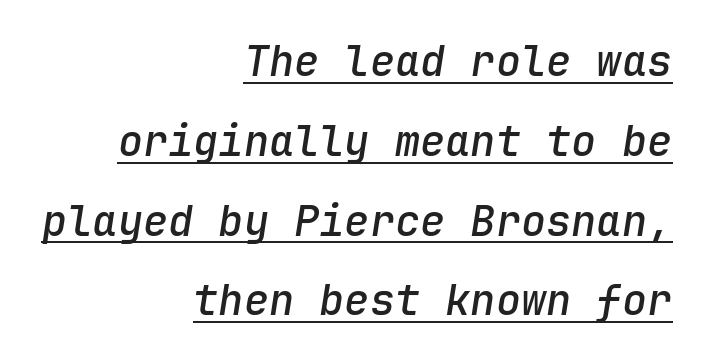
The ragged edge is on the left, which tells us the setting is flush right. Somebody hit Ctrl+U on this one — the words are underlined. Widely set lines give the paragraph a tall, airy silhouette. The passage shown is typed in a monospace face where columns stay perfectly aligned. Each word holds together tightly as a unit, with standard inter-letter gaps.
